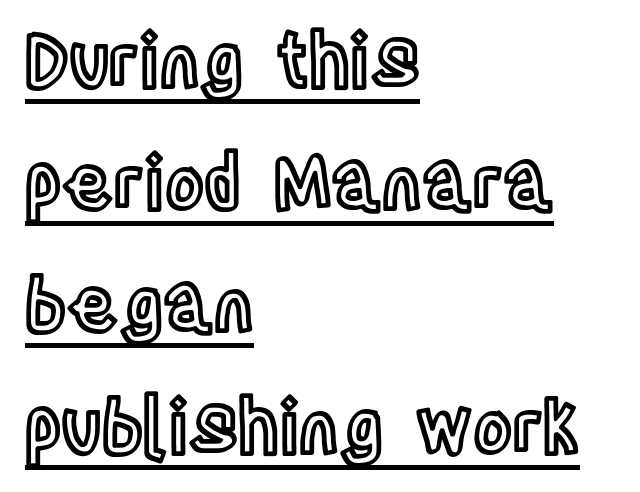
The image shows 74 px condensed type, upright; set left-aligned, normal line spacing (1.65x), normal letter spacing, underlined; a large x-height.
